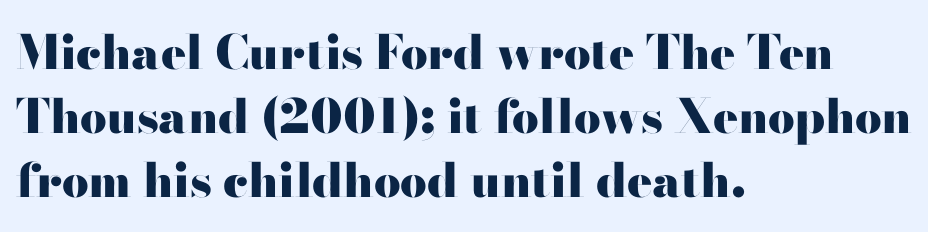
Type without underlining. Note the varied advance widths — an 'i' is clearly narrower than an 'm'. The face used here is rendered with its standard letterfit. Notice how the stems are strictly vertical — no italics here. Typesetter's note: full bold, strokes at maximum text heaviness.
